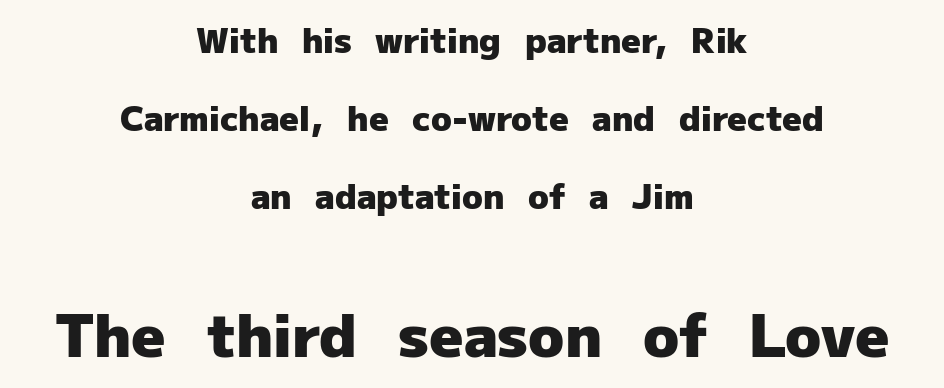
The image shows 59 px heavy sans-serif type, upright; set centered, loose line spacing (2.3x), normal letter spacing, not underlined; the second (bottom) block is 1.74x larger; low stroke contrast and a medium x-height.
